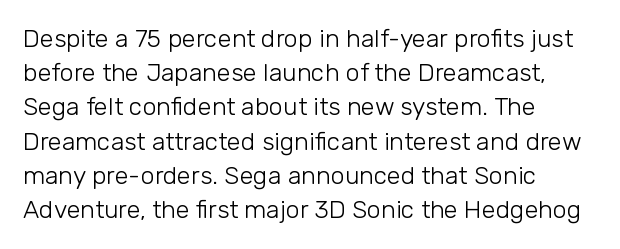
Q: Is the text bold? A: No.
Q: Is the text italic (slanted)? A: No, it is upright.
Q: Is the text underlined? A: No.
Q: How is the paragraph aligned? A: Left-aligned.
Q: Is the spacing between letters normal or unusually wide? A: Normal.
Q: Is the spacing between lines tight, normal or loose? A: Normal.
